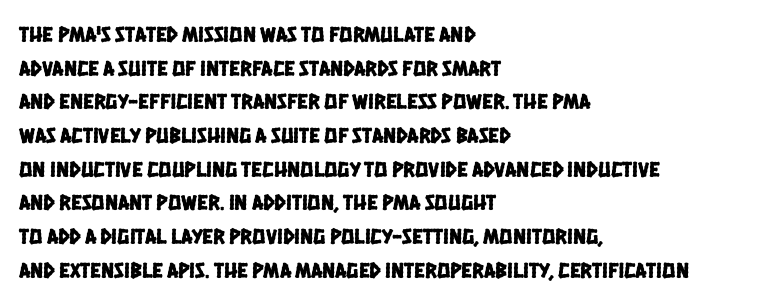
The image shows 22 px text type; set left-aligned, normal line spacing (1.53x), normal letter spacing, not underlined.
